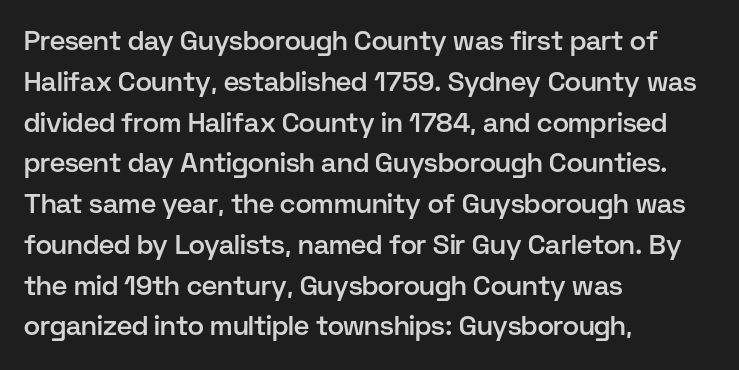
Compared with a centered layout, this one pins lines to the left instead. Compared with typical paragraphs, the rows here are spaced about the same. You can tell it's not italic because the verticals are truly vertical. Bare-footed words on every line. A fair bit of extra ink — the face is semibold, not bold.
